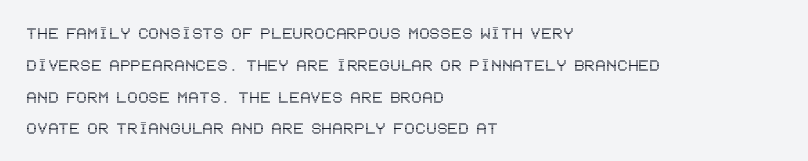
Q: Is the text italic (slanted)? A: No, it is upright.
Q: Is the text underlined? A: No.
Q: How is the paragraph aligned? A: Left-aligned.
Q: Is the spacing between letters normal or unusually wide? A: Normal.
Q: Is the spacing between lines tight, normal or loose? A: Normal.
